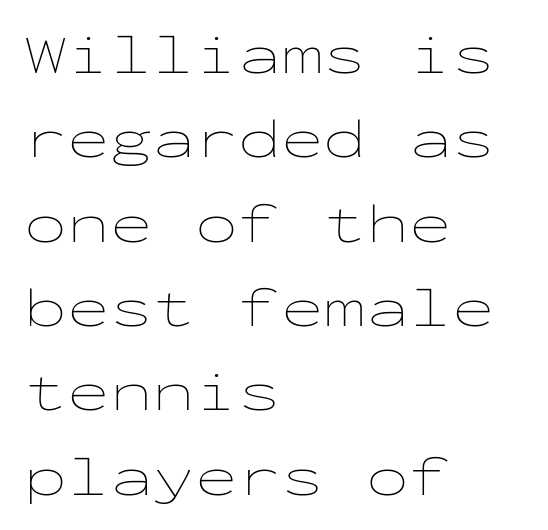
Q: Is the text bold? A: No.
Q: Is the text italic (slanted)? A: No, it is upright.
Q: Is the text underlined? A: No.
Q: How is the paragraph aligned? A: Left-aligned.
Q: Is the spacing between letters normal or unusually wide? A: Normal.
Q: Is the spacing between lines tight, normal or loose? A: Normal.
Q: Width (condensed, normal, or wide)? A: Wide.
Q: Stroke contrast? A: Low.
Q: x-height? A: Medium.
Q: Monospaced? A: Yes.
